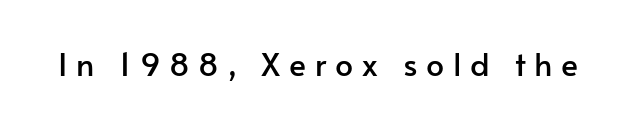
Q: Is the text italic (slanted)? A: No, it is upright.
Q: Is the typeface a serif or a sans-serif typeface? A: Sans-serif.
Q: Is the text underlined? A: No.
Q: Is the spacing between letters normal or unusually wide? A: Unusually wide.
Q: Width (condensed, normal, or wide)? A: Normal.
Q: Stroke contrast? A: Low.
Q: x-height? A: Small.
Q: Monospaced? A: No.
